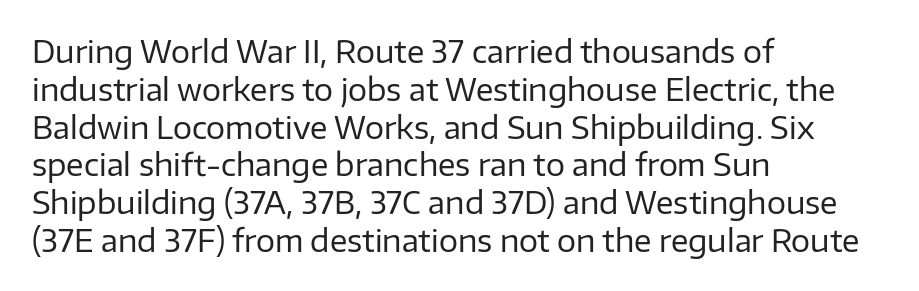
Letters have the restrained weight of plain body copy at most. Characters follow at the spacing the type designer built in. Honestly, there is no underline to notice here at all. The typesetter chose a ragged-right arrangement here. Character widths vary here, with narrow letters taking less room than wide ones. Normally led — the rows are evenly, conventionally spaced.
